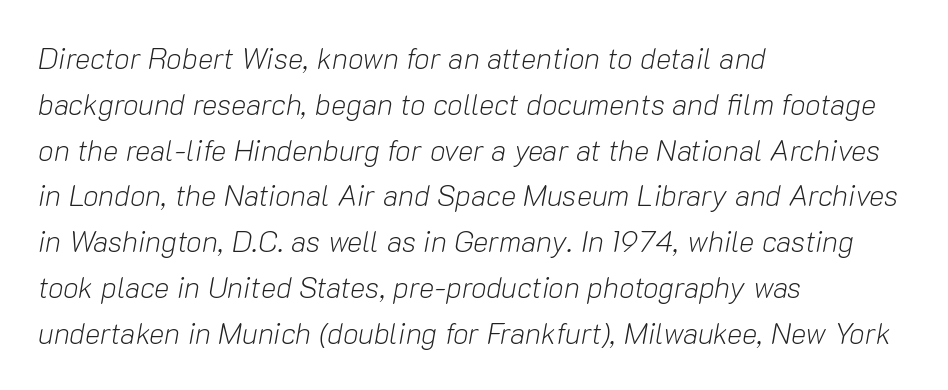
{"italic": "yes", "lean": "right", "slant_degrees": 10, "bold": "no", "weight": "light", "width": "normal", "stroke_contrast": "low", "x_height": "medium", "monospaced": "no", "underline": "no", "align": "left", "line_spacing": "normal", "line_spacing_ratio": 1.58, "letter_spacing": "normal", "letter_spacing_em": 0.0, "glyph_px": 29}
